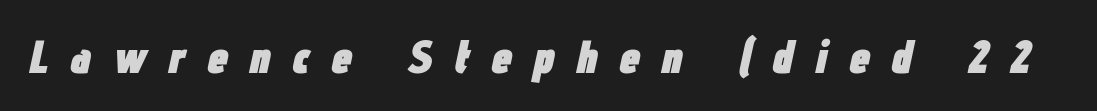
Has an underline been added? It has not. Students, note that the glyphs here are deliberately spaced far apart. Is the type bold? Yes — the strokes are clearly thick and heavy. Compared with ordinary roman type, these characters are visibly tilted. The rendering uses natural spacing where letterforms have individual widths.
